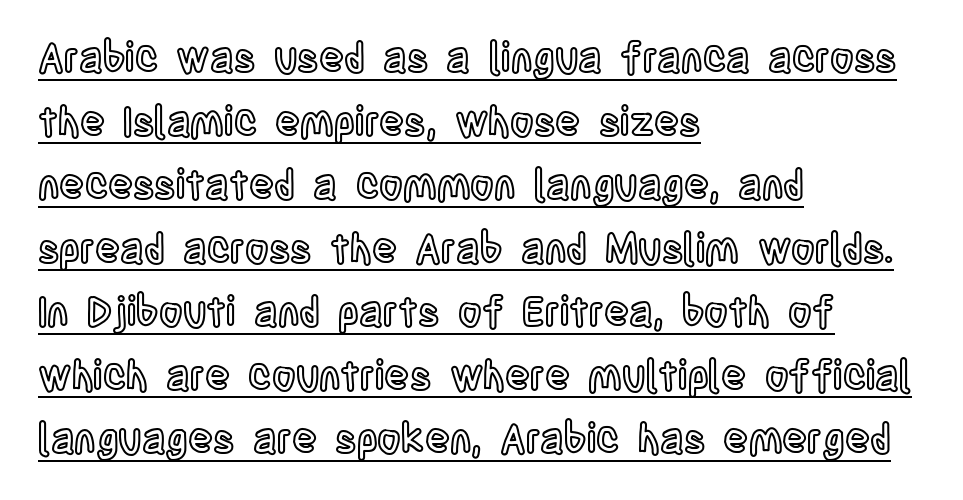
Q: Is the text italic (slanted)? A: No, it is upright.
Q: Is the text underlined? A: Yes.
Q: How is the paragraph aligned? A: Left-aligned.
Q: Is the spacing between letters normal or unusually wide? A: Normal.
Q: Is the spacing between lines tight, normal or loose? A: Normal.
Q: Width (condensed, normal, or wide)? A: Condensed.
Q: x-height? A: Large.
Q: Monospaced? A: No.
